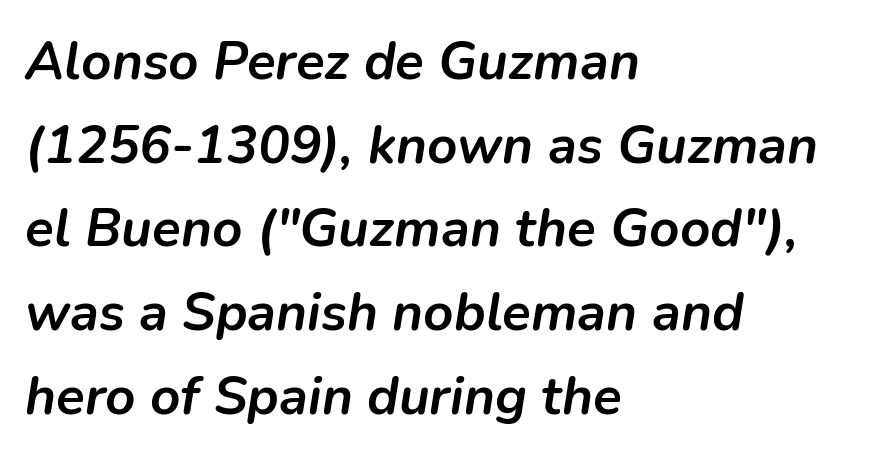
Q: Is the text bold? A: Yes.
Q: Is the text italic (slanted)? A: Yes, it leans right by about 9 degrees.
Q: Is the text underlined? A: No.
Q: How is the paragraph aligned? A: Left-aligned.
Q: Is the spacing between letters normal or unusually wide? A: Normal.
Q: Is the spacing between lines tight, normal or loose? A: Normal.
Q: Width (condensed, normal, or wide)? A: Normal.
Q: Stroke contrast? A: Low.
Q: x-height? A: Medium.
Q: Monospaced? A: No.
